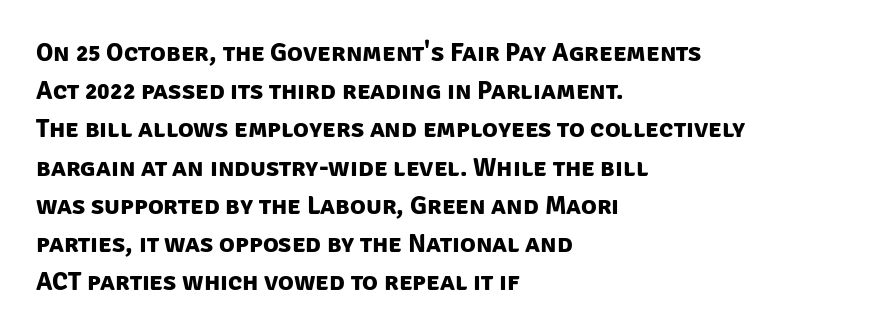
{"bold": "yes", "underline": "no", "align": "left", "line_spacing": "normal", "line_spacing_ratio": 1.47, "letter_spacing": "normal", "letter_spacing_em": 0.0, "glyph_px": 26}
